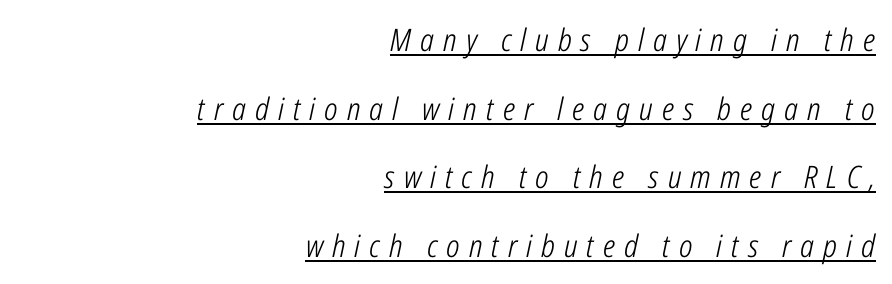
{"italic": "yes", "lean": "right", "slant_degrees": 12, "bold": "no", "weight": "light", "width": "condensed", "stroke_contrast": "low", "x_height": "medium", "monospaced": "no", "underline": "yes", "align": "right", "line_spacing": "loose", "line_spacing_ratio": 2.21, "letter_spacing": "wide", "letter_spacing_em": 0.29, "glyph_px": 31}
